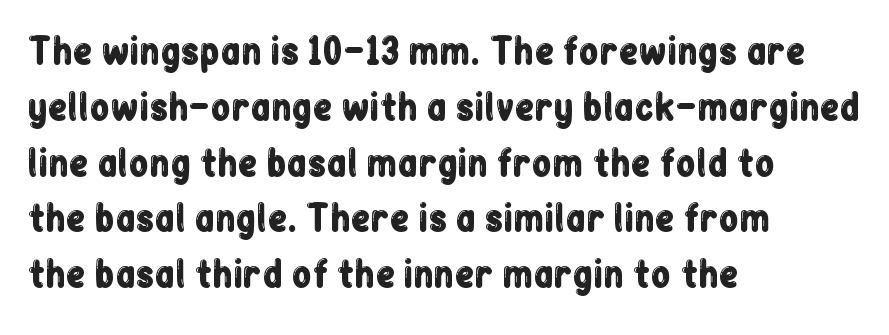
The image shows 36 px condensed sans-serif type, upright; set left-aligned, normal line spacing (1.55x), normal letter spacing, not underlined; low stroke contrast and a medium x-height.
